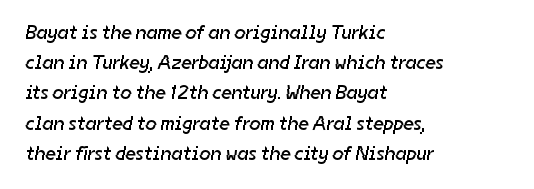
Horizontal bands of white between lines are of average thickness. Layout note: lines flush left. The letterforms sit shoulder to shoulder at normal distance. The space beneath each line is pristine and unruled. The face looks like a standard text weight, possibly lighter.
